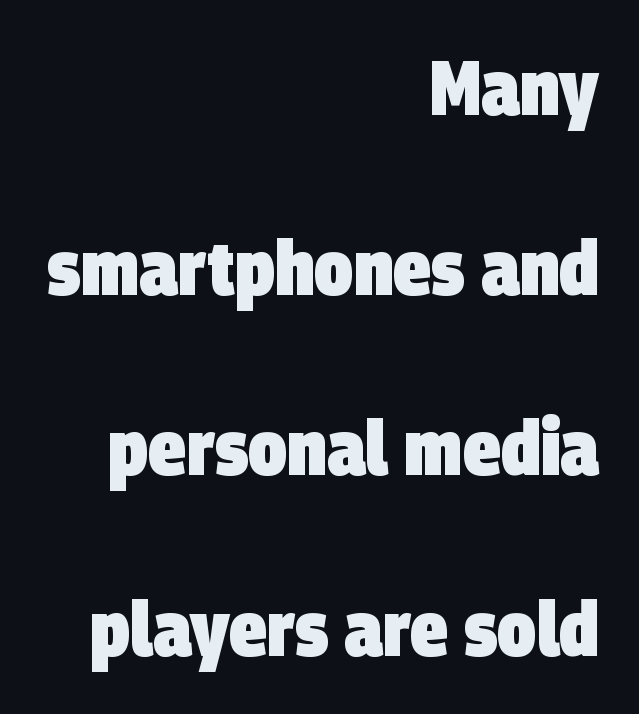
Q: Is the text bold? A: Yes.
Q: Is the typeface a serif or a sans-serif typeface? A: Sans-serif.
Q: Is the text underlined? A: No.
Q: How is the paragraph aligned? A: Right-aligned.
Q: Is the spacing between letters normal or unusually wide? A: Normal.
Q: Is the spacing between lines tight, normal or loose? A: Loose.
Q: Width (condensed, normal, or wide)? A: Condensed.
Q: Stroke contrast? A: Low.
Q: x-height? A: Large.
Q: Monospaced? A: No.
